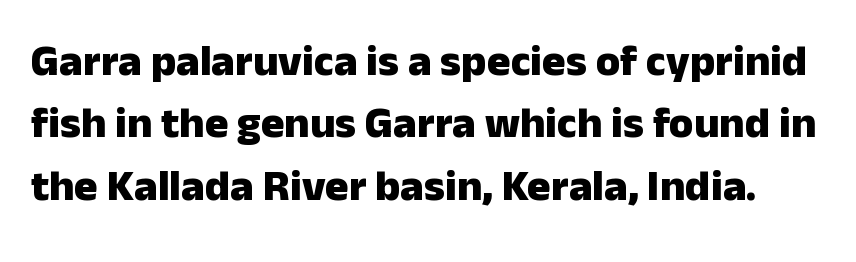
The image shows 44 px heavy sans-serif type, upright; set normal line spacing (1.42x), normal letter spacing, not underlined; low stroke contrast and a medium x-height.
